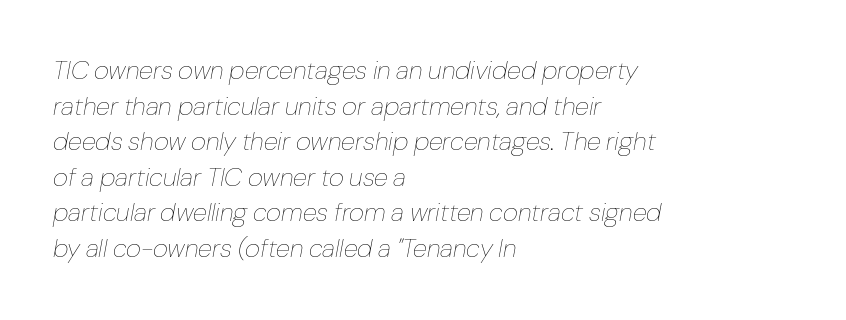
{"italic": "yes", "lean": "right", "slant_degrees": 10, "bold": "no", "underline": "no", "align": "left", "line_spacing": "normal", "line_spacing_ratio": 1.37, "letter_spacing": "normal", "letter_spacing_em": 0.0, "glyph_px": 26}
